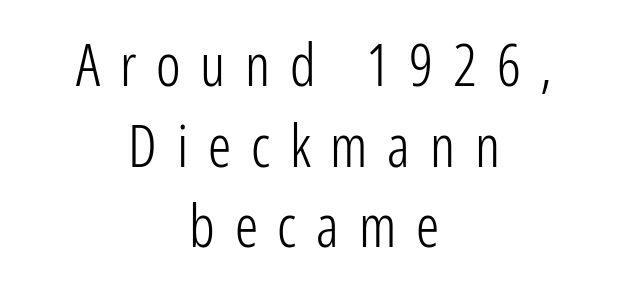
The font family rendered here belongs to the sans-serif group. A bare baseline throughout the passage. Do the characters align in a grid? No, the font is proportional. The typesetter chose a symmetrical, centered arrangement here. How are the letters spaced? Widely, with obvious added tracking. If you measured baseline to baseline, you'd find a middling distance.
